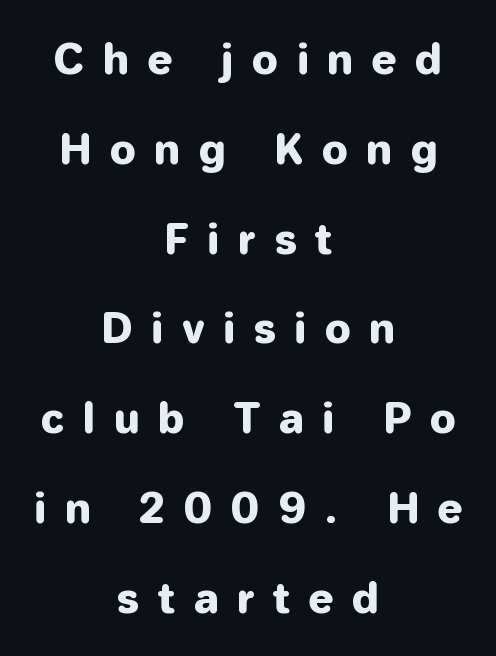
The image shows 41 px sans-serif type, upright; set centered, loose line spacing (2.19x), unusually wide letter spacing (+0.47 em), not underlined; low stroke contrast and a medium x-height.
